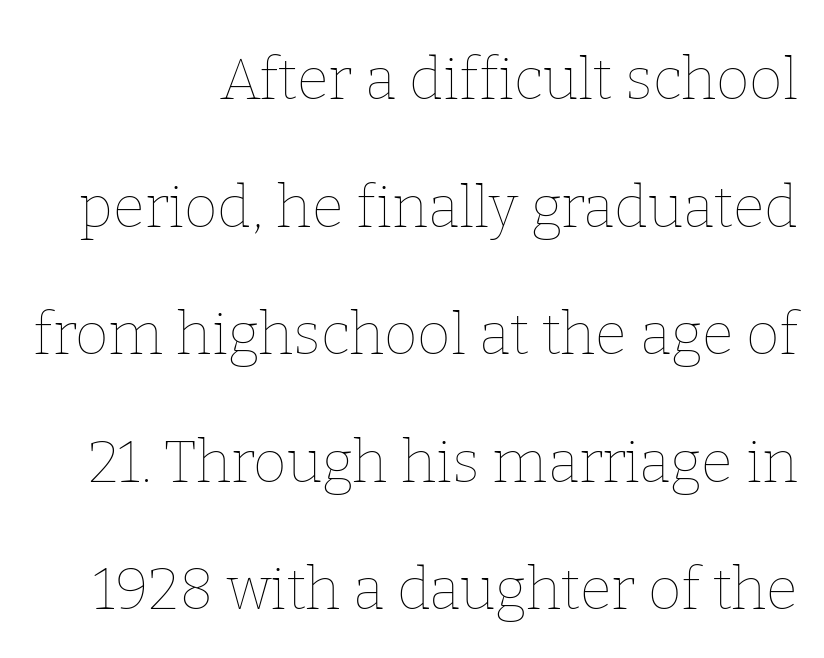
The image shows 58 px thin type, upright; set right-aligned, loose line spacing (2.2x), normal letter spacing, not underlined; low stroke contrast and a medium x-height.
